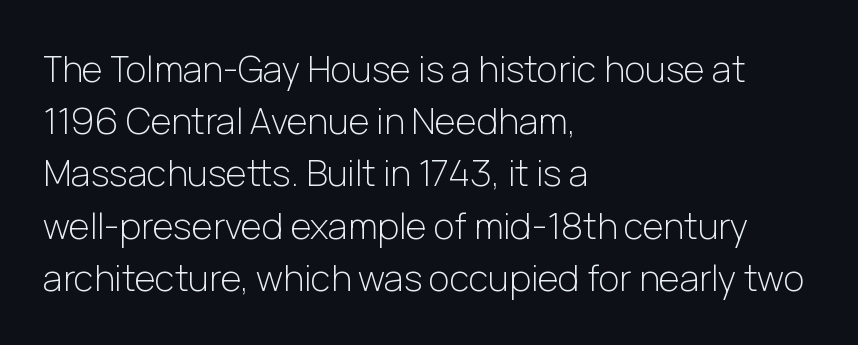
{"serif": "no", "italic": "no", "bold": "no", "weight": "light", "width": "normal", "stroke_contrast": "low", "x_height": "medium", "monospaced": "no", "underline": "no", "align": "left", "line_spacing": "normal", "line_spacing_ratio": 1.45, "letter_spacing": "normal", "letter_spacing_em": 0.0, "glyph_px": 36}
